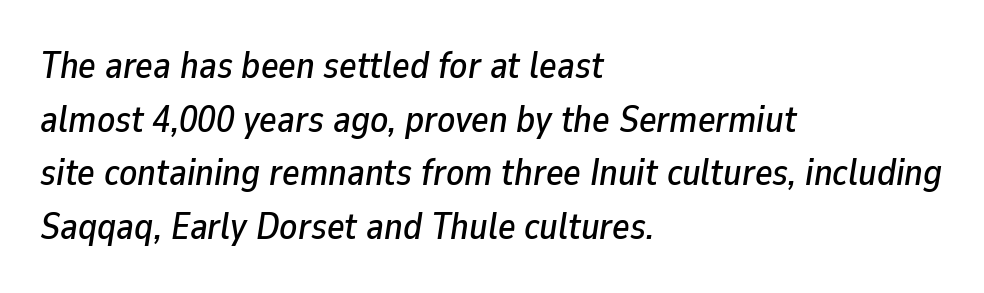
{"italic": "yes", "lean": "right", "slant_degrees": 9, "width": "normal", "stroke_contrast": "low", "x_height": "medium", "monospaced": "no", "underline": "no", "align": "left", "line_spacing": "normal", "line_spacing_ratio": 1.45, "letter_spacing": "normal", "letter_spacing_em": 0.0, "glyph_px": 37}
